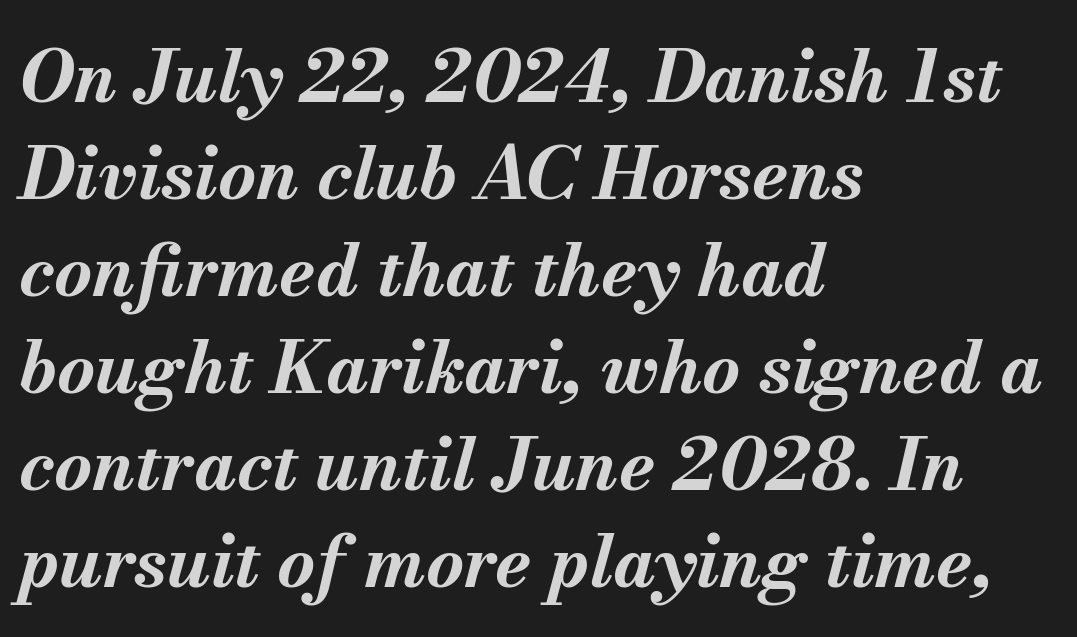
Q: Is the text bold? A: Yes.
Q: Is the text italic (slanted)? A: Yes, it leans right by about 13 degrees.
Q: Is the text underlined? A: No.
Q: How is the paragraph aligned? A: Left-aligned.
Q: Is the spacing between letters normal or unusually wide? A: Normal.
Q: Is the spacing between lines tight, normal or loose? A: Normal.
Q: Width (condensed, normal, or wide)? A: Normal.
Q: Stroke contrast? A: Medium.
Q: x-height? A: Small.
Q: Monospaced? A: No.
